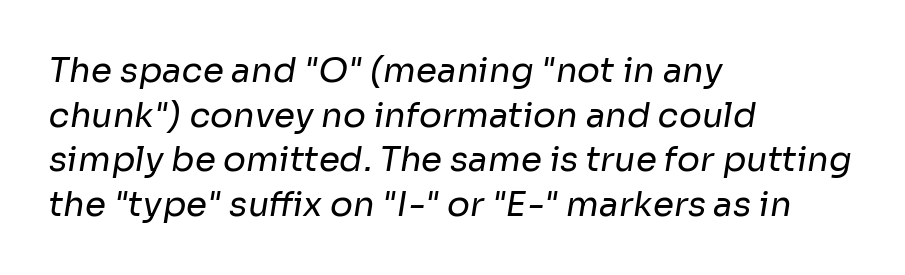
Q: Is the text bold? A: No.
Q: Is the typeface a serif or a sans-serif typeface? A: Sans-serif.
Q: Is the text underlined? A: No.
Q: How is the paragraph aligned? A: Left-aligned.
Q: Is the spacing between letters normal or unusually wide? A: Normal.
Q: Is the spacing between lines tight, normal or loose? A: Normal.
Q: Width (condensed, normal, or wide)? A: Normal.
Q: Stroke contrast? A: Low.
Q: x-height? A: Medium.
Q: Monospaced? A: No.
